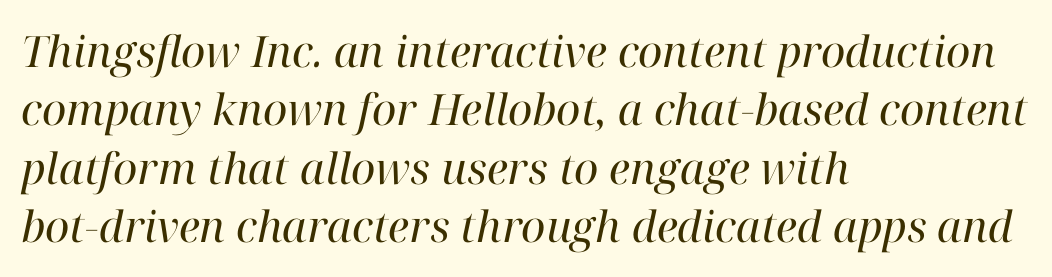
In terms of letterspacing, this is plain default setting. These lines are composed in type with serifs. Spacing verdict: proportional, widths tailored to each character. Summary of weight: not heavy and not bold. The lines sit at an ordinary, default distance from one another. The font's italic variant was chosen for this text.
